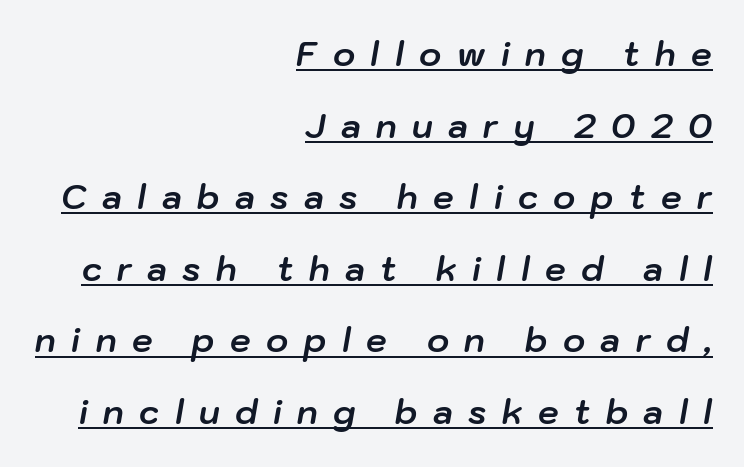
The rendering uses natural spacing where letterforms have individual widths. What's the leading like? Stretched, with rows far apart. Short and long lines alike share a common ending point at right. The line texture is sparse and dotted thanks to wide tracking.
